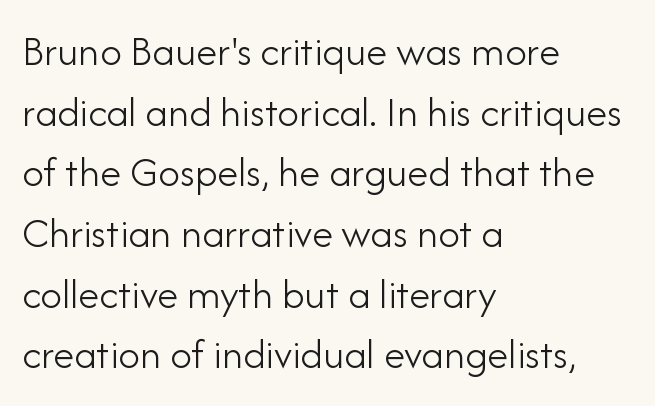
Q: Is the text bold? A: No.
Q: Is the text italic (slanted)? A: No, it is upright.
Q: Is the typeface a serif or a sans-serif typeface? A: Sans-serif.
Q: Is the text underlined? A: No.
Q: How is the paragraph aligned? A: Left-aligned.
Q: Is the spacing between letters normal or unusually wide? A: Normal.
Q: Is the spacing between lines tight, normal or loose? A: Normal.
Q: Width (condensed, normal, or wide)? A: Normal.
Q: Stroke contrast? A: Low.
Q: x-height? A: Small.
Q: Monospaced? A: No.
